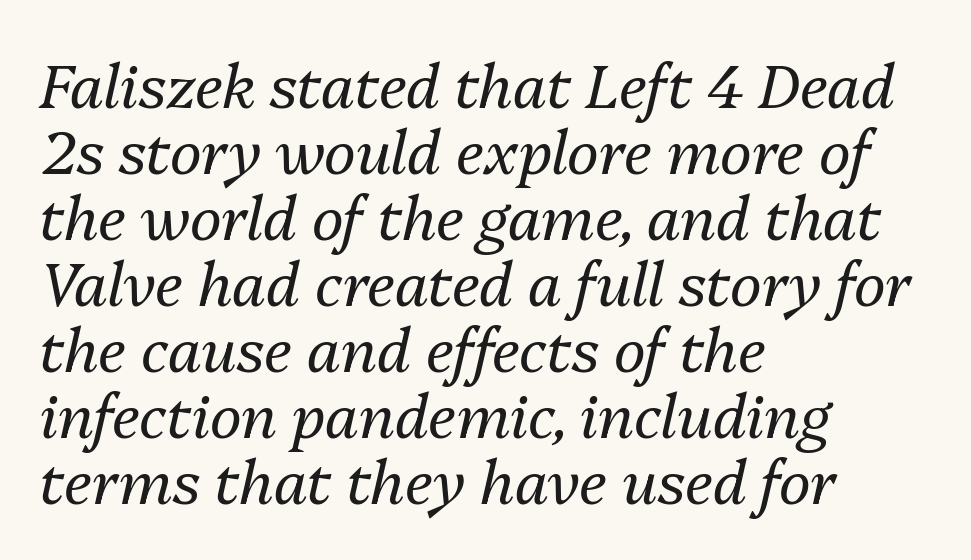
{"italic": "yes", "lean": "right", "slant_degrees": 13, "bold": "no", "weight": "regular", "width": "normal", "stroke_contrast": "medium", "x_height": "medium", "monospaced": "no", "underline": "no", "align": "left", "line_spacing": "tight", "line_spacing_ratio": 1.1, "letter_spacing": "normal", "letter_spacing_em": 0.0, "glyph_px": 60}
